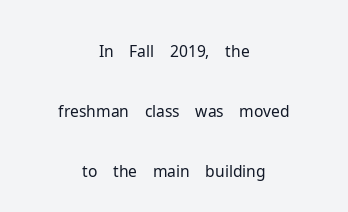
Students, note that the glyphs here touch the page at normal intervals. The gap between lines stays unmarked. Bold? No — there's no thickening of the strokes. A typesetter would label this face a sans. The typography opts for an upright posture over an oblique one. Looks like regular typesetting: each glyph gets only the width it needs.
